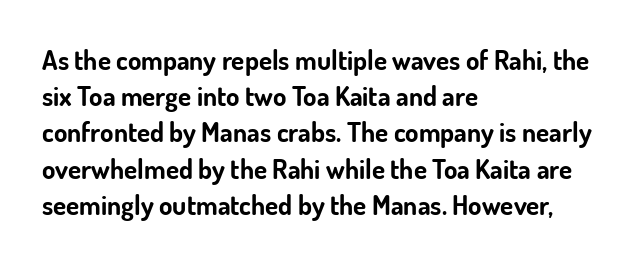
Q: Is the text bold? A: Yes.
Q: Is the text italic (slanted)? A: No, it is upright.
Q: Is the text underlined? A: No.
Q: How is the paragraph aligned? A: Left-aligned.
Q: Is the spacing between letters normal or unusually wide? A: Normal.
Q: Is the spacing between lines tight, normal or loose? A: Normal.
